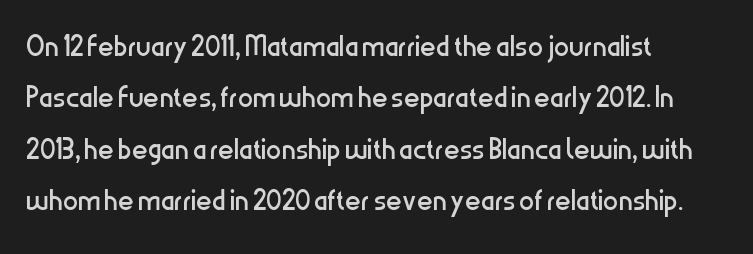
{"serif": "no", "italic": "no", "bold": "no", "weight": "regular", "width": "condensed", "stroke_contrast": "low", "x_height": "medium", "monospaced": "no", "underline": "no", "align": "left", "line_spacing": "normal", "line_spacing_ratio": 1.35, "letter_spacing": "normal", "letter_spacing_em": 0.0, "glyph_px": 38}
